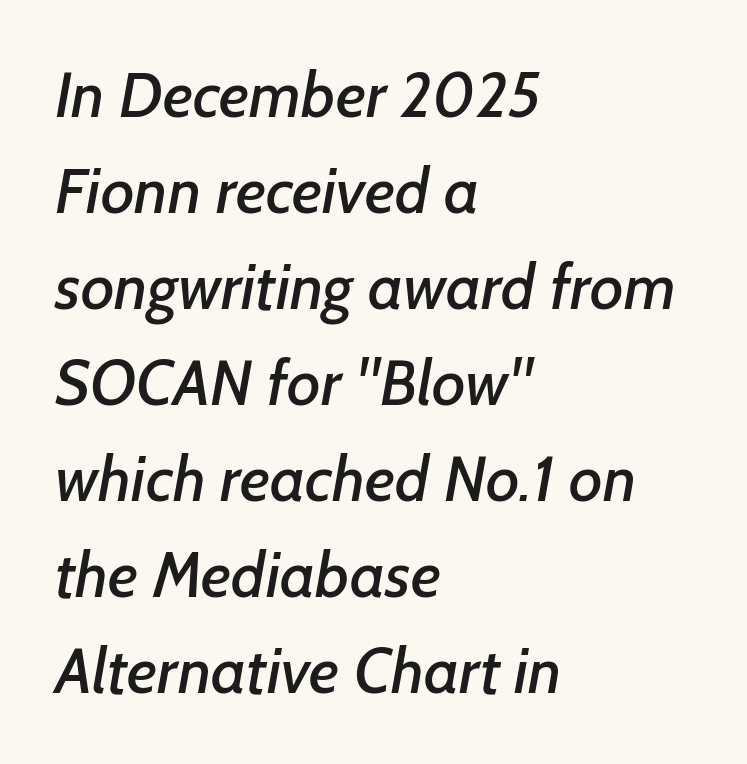
Q: Is the typeface a serif or a sans-serif typeface? A: Sans-serif.
Q: Is the text underlined? A: No.
Q: How is the paragraph aligned? A: Left-aligned.
Q: Is the spacing between letters normal or unusually wide? A: Normal.
Q: Is the spacing between lines tight, normal or loose? A: Normal.
Q: Width (condensed, normal, or wide)? A: Normal.
Q: Stroke contrast? A: Low.
Q: x-height? A: Medium.
Q: Monospaced? A: No.
